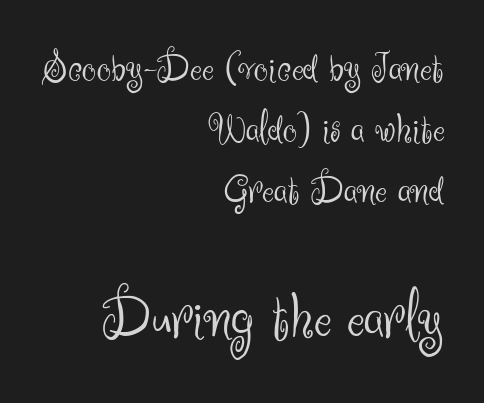
Q: Is the text bold? A: No.
Q: Is the text italic (slanted)? A: No, it is upright.
Q: Is the typeface a serif or a sans-serif typeface? A: Sans-serif.
Q: Is the text underlined? A: No.
Q: How is the paragraph aligned? A: Right-aligned.
Q: Is the spacing between letters normal or unusually wide? A: Normal.
Q: Is the spacing between lines tight, normal or loose? A: Normal.
Q: Which block of text is set in a larger size, the first (top) or the second (bottom)? A: The second (bottom) one.
Q: Width (condensed, normal, or wide)? A: Normal.
Q: Stroke contrast? A: Medium.
Q: x-height? A: Small.
Q: Monospaced? A: No.
